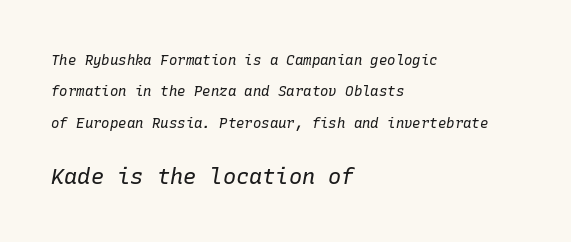
Q: Is the text bold? A: No.
Q: Is the text italic (slanted)? A: Yes, it leans right by about 10 degrees.
Q: Is the text underlined? A: No.
Q: How is the paragraph aligned? A: Left-aligned.
Q: Is the spacing between letters normal or unusually wide? A: Normal.
Q: Is the spacing between lines tight, normal or loose? A: Loose.
Q: Which block of text is set in a larger size, the first (top) or the second (bottom)? A: The second (bottom) one.
